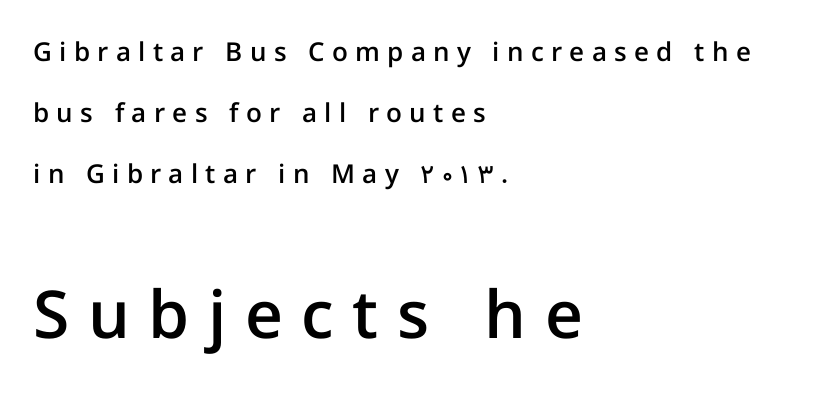
The image shows 66 px semibold sans-serif type, upright; set left-aligned, loose line spacing (2.34x), unusually wide letter spacing (+0.28 em), not underlined; the second (bottom) block is 2.54x larger; low stroke contrast and a medium x-height.
